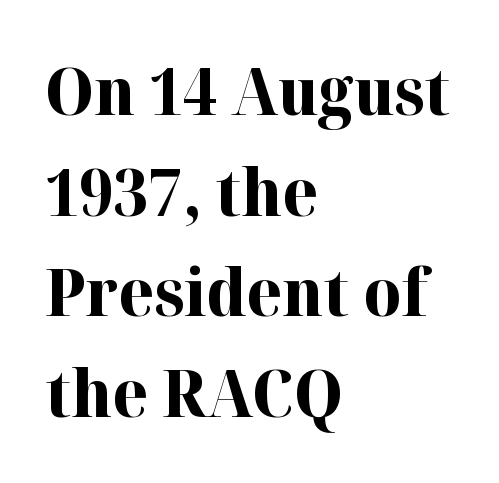
Q: Is the text bold? A: Yes.
Q: Is the text italic (slanted)? A: No, it is upright.
Q: Is the typeface a serif or a sans-serif typeface? A: Serif.
Q: Is the text underlined? A: No.
Q: How is the paragraph aligned? A: Left-aligned.
Q: Is the spacing between letters normal or unusually wide? A: Normal.
Q: Is the spacing between lines tight, normal or loose? A: Normal.
Q: Width (condensed, normal, or wide)? A: Normal.
Q: Stroke contrast? A: High.
Q: x-height? A: Medium.
Q: Monospaced? A: No.
